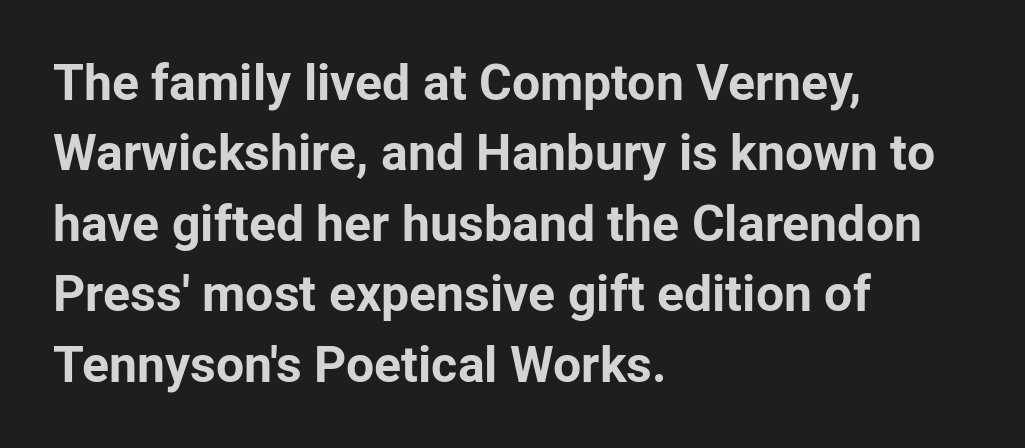
Q: Is the text bold? A: Yes.
Q: Is the text italic (slanted)? A: No, it is upright.
Q: Is the typeface a serif or a sans-serif typeface? A: Sans-serif.
Q: Is the text underlined? A: No.
Q: How is the paragraph aligned? A: Left-aligned.
Q: Is the spacing between letters normal or unusually wide? A: Normal.
Q: Is the spacing between lines tight, normal or loose? A: Normal.
Q: Width (condensed, normal, or wide)? A: Normal.
Q: Stroke contrast? A: Low.
Q: x-height? A: Medium.
Q: Monospaced? A: No.
